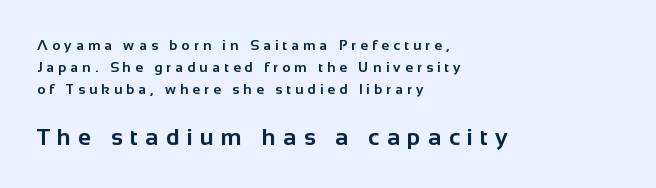
Visually the block forms a straight wall on the left and a jagged coastline on the right. The space beneath each line is pristine and unruled. A dark, heavy texture on the line: the type is bold. Interline gaps are of average width in this sample.
